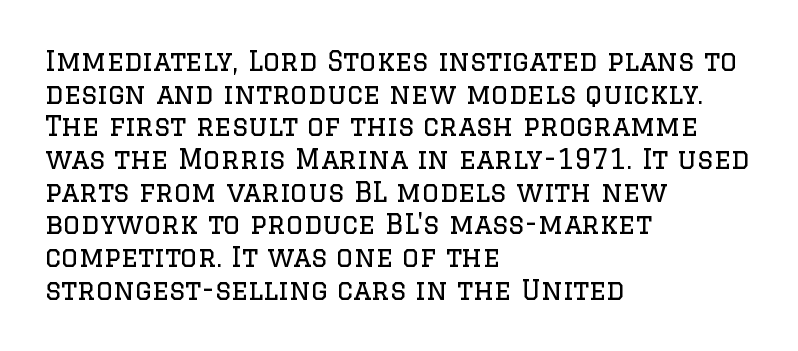
The image shows 27 px text type, upright; set left-aligned, line spacing 1.21x, normal letter spacing, not underlined.
